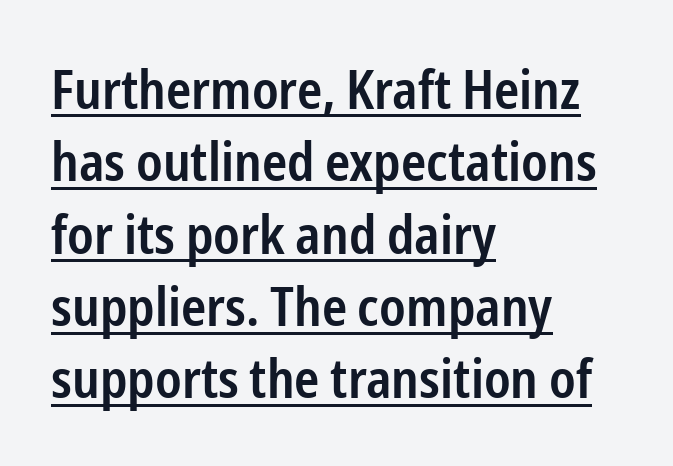
Q: Is the text bold? A: Semi-bold.
Q: Is the text italic (slanted)? A: No, it is upright.
Q: Is the typeface a serif or a sans-serif typeface? A: Sans-serif.
Q: Is the text underlined? A: Yes.
Q: How is the paragraph aligned? A: Left-aligned.
Q: Is the spacing between letters normal or unusually wide? A: Normal.
Q: Is the spacing between lines tight, normal or loose? A: Normal.
Q: Width (condensed, normal, or wide)? A: Condensed.
Q: Stroke contrast? A: Low.
Q: x-height? A: Medium.
Q: Monospaced? A: No.
